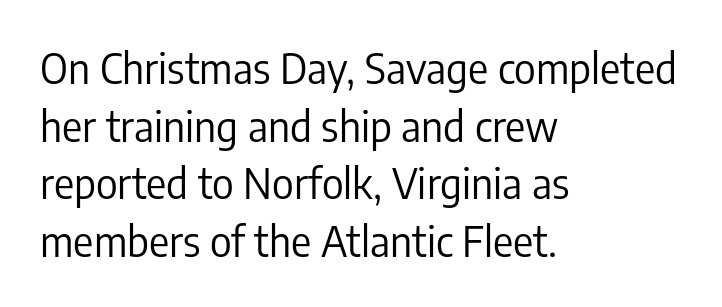
Weight class: somewhere from thin through regular. Proportional: the letters do not fall into vertical columns. Does the lettering tilt? It doesn't — this is upright. Students, observe: this is what conventionally led text looks like. Alignment: flush left.
